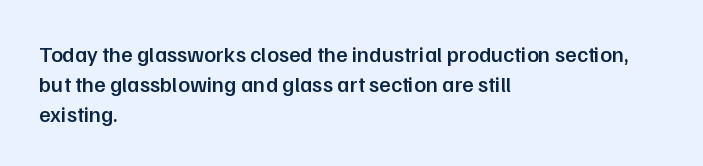
Q: Is the text bold? A: Semi-bold.
Q: Is the text italic (slanted)? A: No, it is upright.
Q: Is the text underlined? A: No.
Q: How is the paragraph aligned? A: Left-aligned.
Q: Is the spacing between letters normal or unusually wide? A: Normal.
Q: Is the spacing between lines tight, normal or loose? A: Normal.
